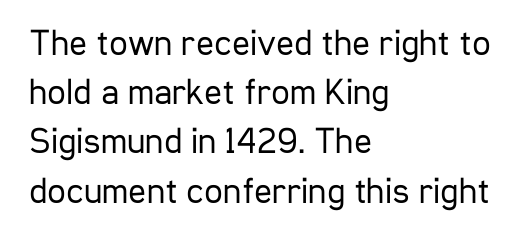
Q: Is the text bold? A: No.
Q: Is the text italic (slanted)? A: No, it is upright.
Q: Is the typeface a serif or a sans-serif typeface? A: Sans-serif.
Q: Is the text underlined? A: No.
Q: How is the paragraph aligned? A: Left-aligned.
Q: Is the spacing between letters normal or unusually wide? A: Normal.
Q: Is the spacing between lines tight, normal or loose? A: Normal.
Q: Width (condensed, normal, or wide)? A: Condensed.
Q: Stroke contrast? A: Low.
Q: x-height? A: Medium.
Q: Monospaced? A: No.
